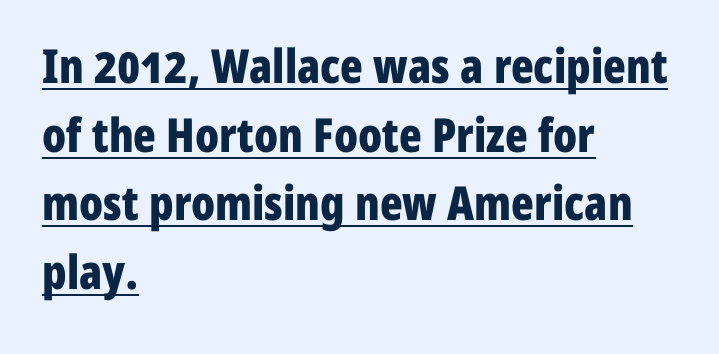
The image shows 47 px bold, condensed sans-serif type, upright; set left-aligned, normal line spacing (1.46x), normal letter spacing, underlined; low stroke contrast and a medium x-height.
